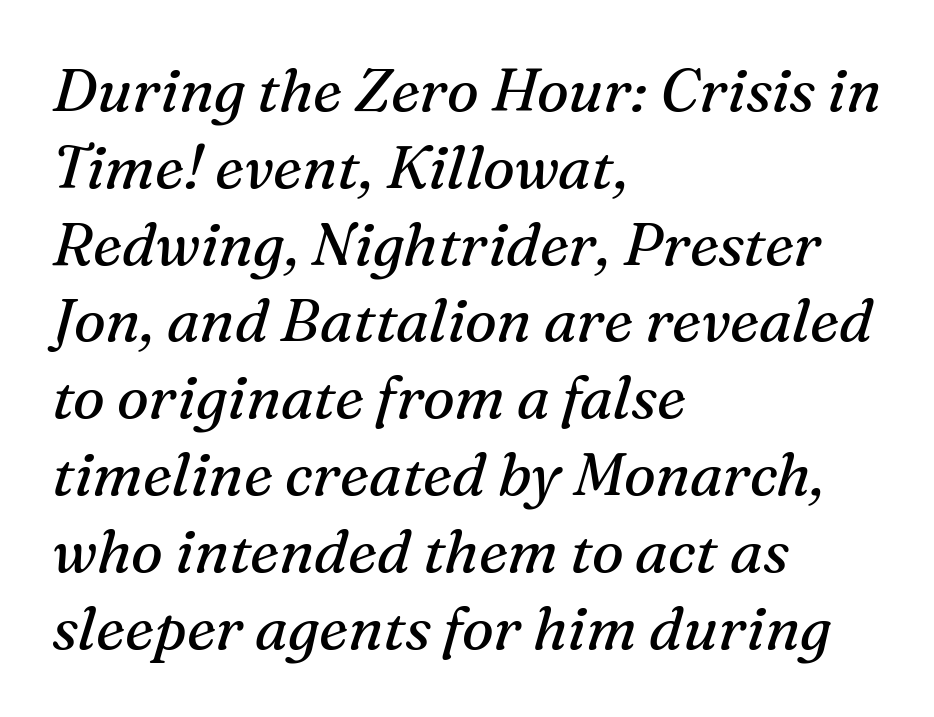
{"serif": "yes", "italic": "yes", "lean": "right", "slant_degrees": 16, "bold": "no", "weight": "regular", "width": "normal", "stroke_contrast": "medium", "x_height": "medium", "monospaced": "no", "underline": "no", "align": "left", "line_spacing": "normal", "line_spacing_ratio": 1.28, "letter_spacing": "normal", "letter_spacing_em": 0.0, "glyph_px": 60}
